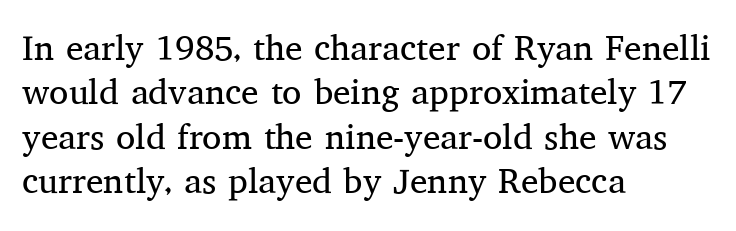
Q: Is the text bold? A: No.
Q: Is the text italic (slanted)? A: No, it is upright.
Q: Is the typeface a serif or a sans-serif typeface? A: Serif.
Q: Is the text underlined? A: No.
Q: How is the paragraph aligned? A: Left-aligned.
Q: Is the spacing between letters normal or unusually wide? A: Normal.
Q: Is the spacing between lines tight, normal or loose? A: Normal.
Q: Width (condensed, normal, or wide)? A: Normal.
Q: Stroke contrast? A: Medium.
Q: x-height? A: Medium.
Q: Monospaced? A: No.
